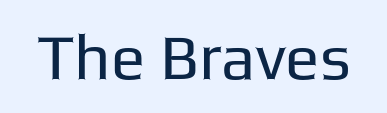
Q: Is the text bold? A: No.
Q: Is the text italic (slanted)? A: No, it is upright.
Q: Is the typeface a serif or a sans-serif typeface? A: Sans-serif.
Q: Is the text underlined? A: No.
Q: Is the spacing between letters normal or unusually wide? A: Normal.
Q: Width (condensed, normal, or wide)? A: Normal.
Q: Stroke contrast? A: Low.
Q: x-height? A: Medium.
Q: Monospaced? A: No.
